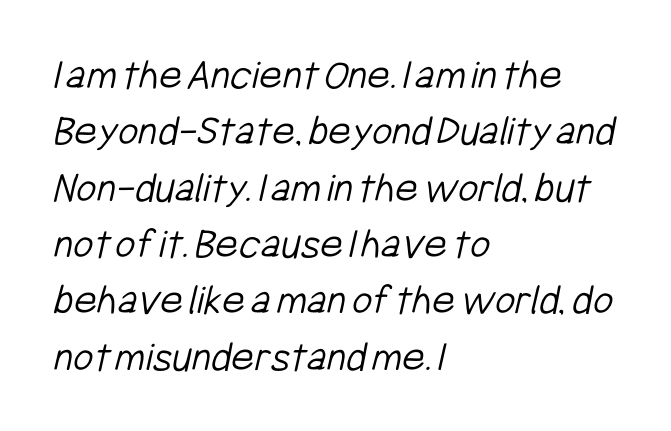
The passage shown is typed in a proportional face where columns would drift. Glyph-to-glyph distance matches everyday printed text. Just letters on the line, the space beneath them empty. The line-height multiplier appears to be the usual default. These lines stack with their left ends in a neat column. Think standard paragraph weight, or any step lighter than that.
